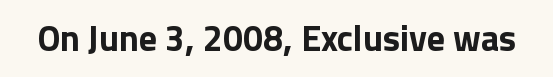
{"serif": "no", "italic": "no", "bold": "yes", "weight": "bold", "width": "normal", "stroke_contrast": "low", "x_height": "medium", "monospaced": "no", "underline": "no", "letter_spacing": "normal", "letter_spacing_em": 0.0, "glyph_px": 36}
